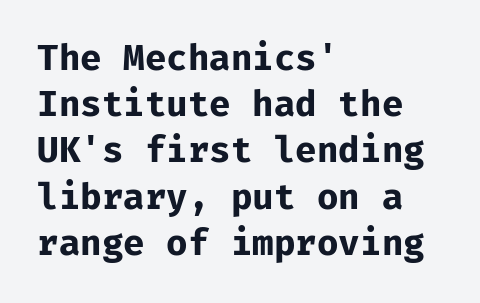
Q: Is the text bold? A: Yes.
Q: Is the text italic (slanted)? A: No, it is upright.
Q: Is the typeface a serif or a sans-serif typeface? A: Sans-serif.
Q: Is the text underlined? A: No.
Q: How is the paragraph aligned? A: Left-aligned.
Q: Is the spacing between letters normal or unusually wide? A: Normal.
Q: Is the spacing between lines tight, normal or loose? A: Normal.
Q: Width (condensed, normal, or wide)? A: Normal.
Q: Stroke contrast? A: Low.
Q: x-height? A: Medium.
Q: Monospaced? A: Yes.
